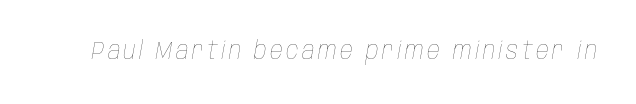
{"italic": "yes", "lean": "right", "slant_degrees": 10, "bold": "no", "underline": "no", "glyph_px": 25}
